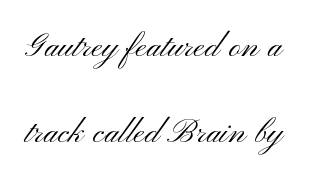
The image shows 42 px light, wide sans-serif type; set loose line spacing (2.04x), normal letter spacing, not underlined; medium stroke contrast and a small x-height.
